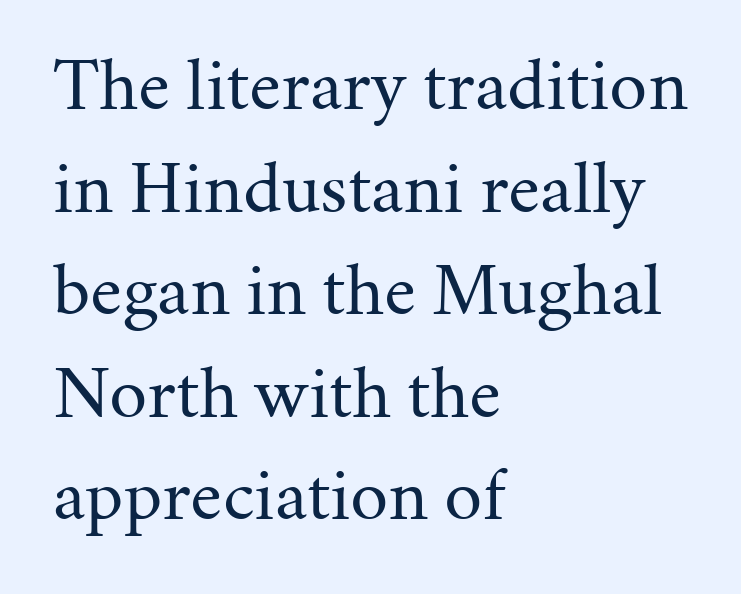
The lettering holds an erect, upright posture throughout. Whoever set this chose a conventional vertical rhythm. Spacing verdict: proportional, widths tailored to each character. Stroke thickness stays within the range of a standard reading face or lighter. The rendering shows small feet on the letterforms — a serif design.
